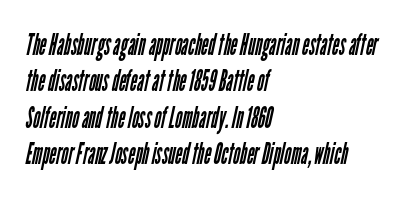
The designer went with a sans here, leaving each stem footless. Reading down the block, your eye returns to a fixed left position each line. A typesetter would call this proportional, since set widths differ per character. Each word holds together tightly as a unit, with standard inter-letter gaps. Rule under the text: the space is simply empty. On a weight scale, this lands at 450 or below.
